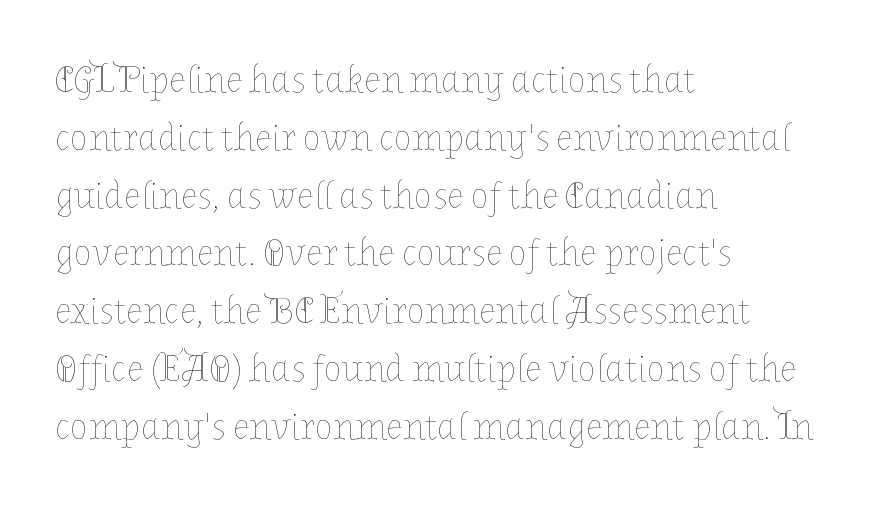
Q: Is the text bold? A: No.
Q: Is the text italic (slanted)? A: No, it is upright.
Q: Is the text underlined? A: No.
Q: How is the paragraph aligned? A: Left-aligned.
Q: Is the spacing between letters normal or unusually wide? A: Normal.
Q: Is the spacing between lines tight, normal or loose? A: Normal.
Q: Width (condensed, normal, or wide)? A: Normal.
Q: Stroke contrast? A: Low.
Q: x-height? A: Medium.
Q: Monospaced? A: No.
